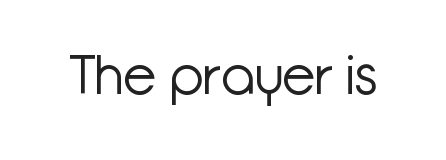
Grotesque or geometric, the face here clearly has no serifs. These lines are rendered in a variable-pitch font. Italic? Not at all — the glyphs are vertical. The cut favours lightness, reaching ordinary text weight at its darkest. In terms of letterspacing, this is plain default setting. Nobody drew a line under any word here.
